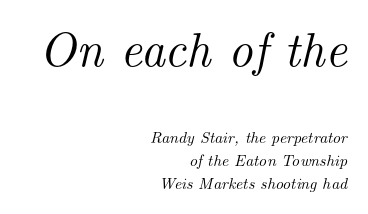
The image shows 48 px serif type, italic (leaning right); set right-aligned, normal line spacing (1.43x), normal letter spacing, not underlined; the first (top) block is 3.0x larger; medium stroke contrast and a small x-height.
